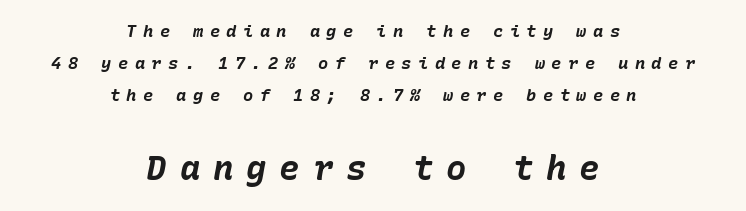
Q: Is the text bold? A: Yes.
Q: Is the text italic (slanted)? A: Yes, it leans right by about 10 degrees.
Q: Is the text underlined? A: No.
Q: How is the paragraph aligned? A: Centered.
Q: Is the spacing between letters normal or unusually wide? A: Unusually wide.
Q: Which block of text is set in a larger size, the first (top) or the second (bottom)? A: The second (bottom) one.
Q: Width (condensed, normal, or wide)? A: Normal.
Q: Stroke contrast? A: Low.
Q: x-height? A: Medium.
